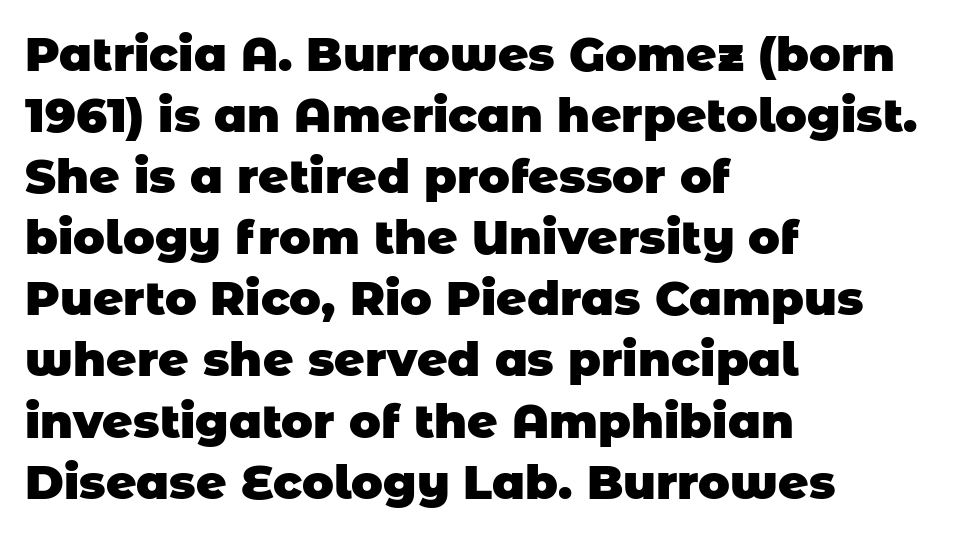
{"serif": "no", "bold": "yes", "weight": "heavy", "width": "normal", "stroke_contrast": "low", "x_height": "large", "monospaced": "no", "underline": "no", "align": "left", "line_spacing": "normal", "line_spacing_ratio": 1.3, "letter_spacing": "normal", "letter_spacing_em": 0.0, "glyph_px": 47}
